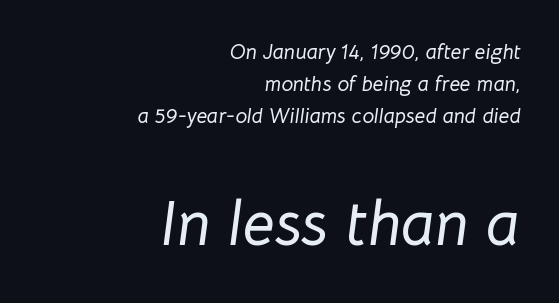
{"italic": "yes", "lean": "right", "slant_degrees": 8, "width": "normal", "stroke_contrast": "low", "x_height": "medium", "monospaced": "no", "underline": "no", "align": "right", "line_spacing": "normal", "line_spacing_ratio": 1.52, "letter_spacing": "normal", "letter_spacing_em": 0.0, "larger_block": "second", "size_ratio": 3.0, "glyph_px": 63}
